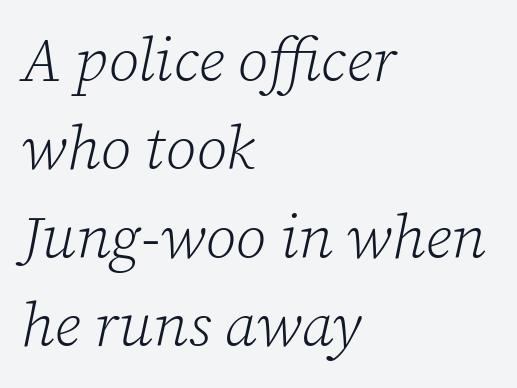
Q: Is the text bold? A: No.
Q: Is the text italic (slanted)? A: Yes, it leans right by about 12 degrees.
Q: Is the typeface a serif or a sans-serif typeface? A: Serif.
Q: Is the text underlined? A: No.
Q: How is the paragraph aligned? A: Left-aligned.
Q: Is the spacing between letters normal or unusually wide? A: Normal.
Q: Is the spacing between lines tight, normal or loose? A: Normal.
Q: Width (condensed, normal, or wide)? A: Normal.
Q: Stroke contrast? A: Low.
Q: x-height? A: Medium.
Q: Monospaced? A: No.
